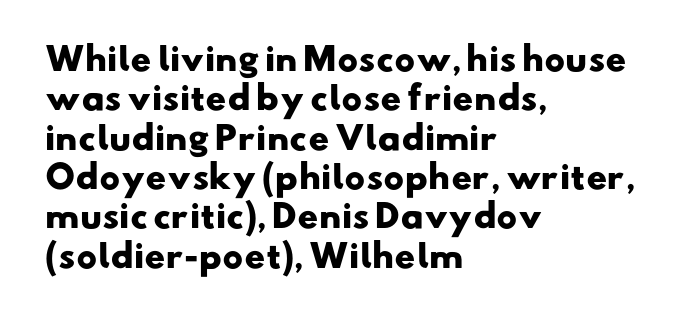
{"serif": "no", "bold": "yes", "weight": "heavy", "width": "wide", "stroke_contrast": "low", "x_height": "small", "monospaced": "no", "underline": "no", "align": "left", "line_spacing_ratio": 1.23, "letter_spacing": "normal", "letter_spacing_em": 0.0, "glyph_px": 32}
